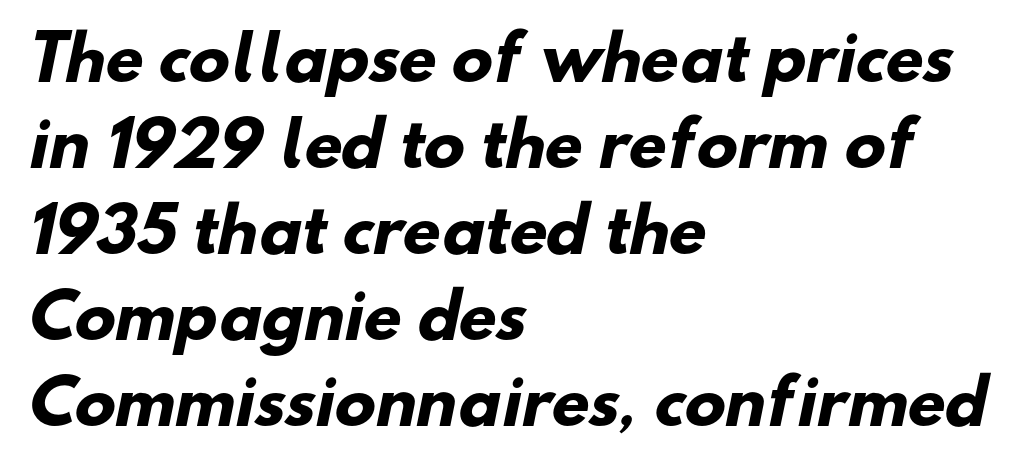
Q: Is the text bold? A: Yes.
Q: Is the typeface a serif or a sans-serif typeface? A: Sans-serif.
Q: Is the text underlined? A: No.
Q: How is the paragraph aligned? A: Left-aligned.
Q: Is the spacing between letters normal or unusually wide? A: Normal.
Q: Is the spacing between lines tight, normal or loose? A: Normal.
Q: Width (condensed, normal, or wide)? A: Normal.
Q: Stroke contrast? A: Low.
Q: x-height? A: Small.
Q: Monospaced? A: No.
